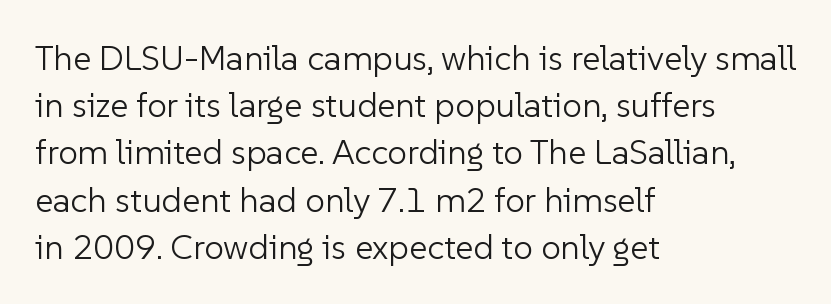
This sample uses an upright cut, with every glyph sitting square on the baseline. Think of a printed novel: that variable character pitch is what you see here. In CSS terms this would be text-align: left. Vertical stems look standard width or narrower in stroke. Observe the absence of serifs on each vertical stroke in this sample. Quick note: underline off.
